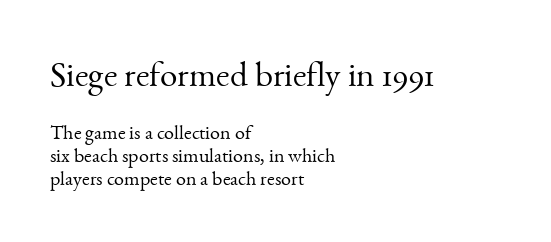
{"serif": "yes", "italic": "no", "bold": "no", "weight": "light", "width": "normal", "stroke_contrast": "medium", "x_height": "small", "monospaced": "no", "underline": "no", "align": "left", "line_spacing": "tight", "line_spacing_ratio": 1.15, "letter_spacing": "normal", "letter_spacing_em": 0.0, "larger_block": "first", "size_ratio": 1.75, "glyph_px": 35}
